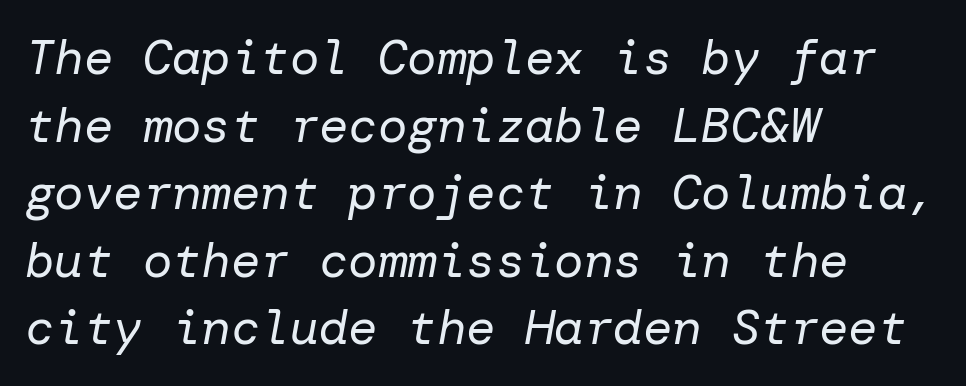
The image shows 49 px regular-weight type, italic (leaning right); set left-aligned, normal line spacing (1.38x), normal letter spacing, not underlined; low stroke contrast and a medium x-height.
